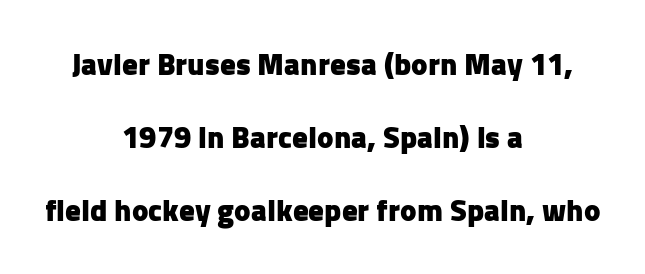
The image shows 31 px heavy sans-serif type, upright; set centered, loose line spacing (2.36x), normal letter spacing, not underlined; low stroke contrast and a medium x-height.
